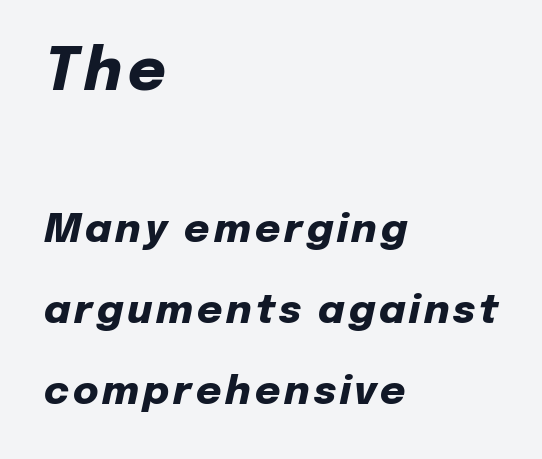
{"italic": "yes", "lean": "right", "slant_degrees": 12, "bold": "yes", "weight": "heavy", "width": "normal", "stroke_contrast": "low", "x_height": "medium", "monospaced": "no", "underline": "no", "align": "left", "line_spacing": "loose", "line_spacing_ratio": 2.08, "larger_block": "first", "size_ratio": 1.49, "glyph_px": 58}
